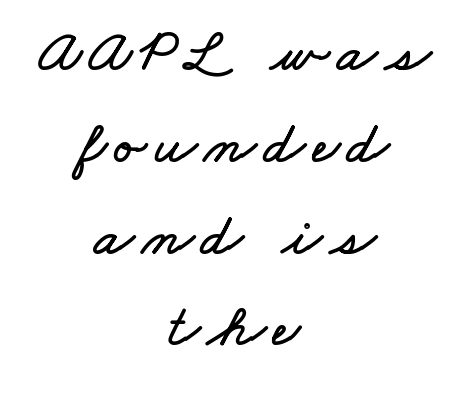
{"width": "wide", "stroke_contrast": "low", "x_height": "small", "monospaced": "no", "underline": "no", "align": "center", "line_spacing": "normal", "line_spacing_ratio": 1.53, "glyph_px": 60}
